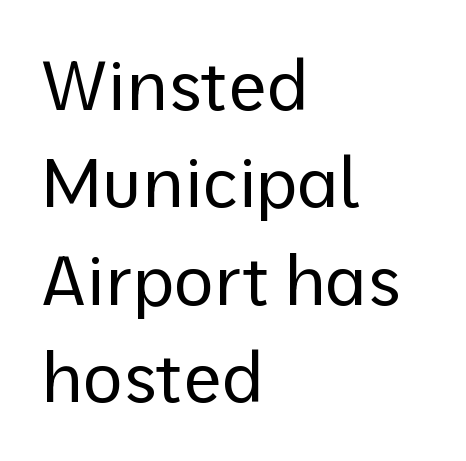
Q: Is the text bold? A: No.
Q: Is the text italic (slanted)? A: No, it is upright.
Q: Is the typeface a serif or a sans-serif typeface? A: Sans-serif.
Q: Is the text underlined? A: No.
Q: How is the paragraph aligned? A: Left-aligned.
Q: Is the spacing between letters normal or unusually wide? A: Normal.
Q: Is the spacing between lines tight, normal or loose? A: Normal.
Q: Width (condensed, normal, or wide)? A: Normal.
Q: Stroke contrast? A: Low.
Q: x-height? A: Medium.
Q: Monospaced? A: No.
